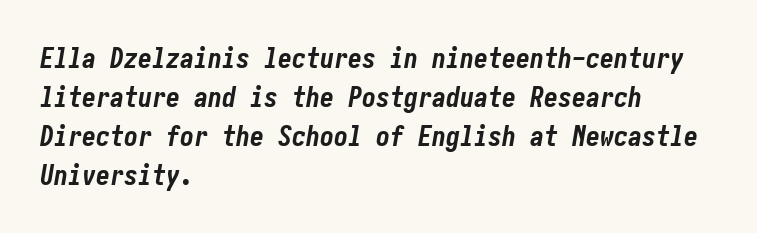
What stands out about the letter spacing? Nothing — it is the standard amount. Tall strokes in this sample are angled rather than plumb. The designer left line spacing at the default. The characters look thick and weighty, a clear bold. The ragged edge is on the right, which tells us the setting is flush left.
